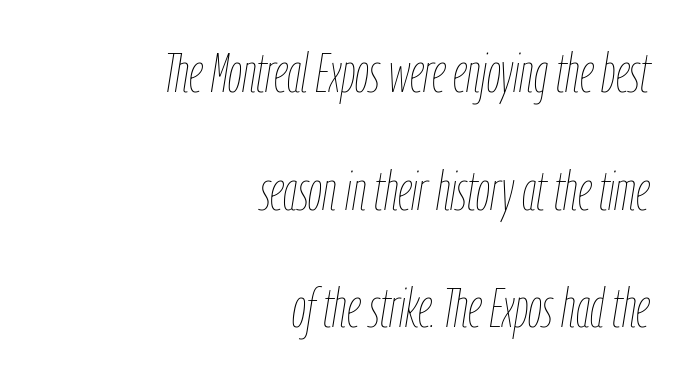
{"italic": "yes", "lean": "right", "slant_degrees": 9, "bold": "no", "weight": "thin", "width": "condensed", "stroke_contrast": "low", "x_height": "medium", "monospaced": "no", "underline": "no", "align": "right", "line_spacing": "loose", "line_spacing_ratio": 2.1, "letter_spacing": "normal", "letter_spacing_em": 0.0, "glyph_px": 56}
